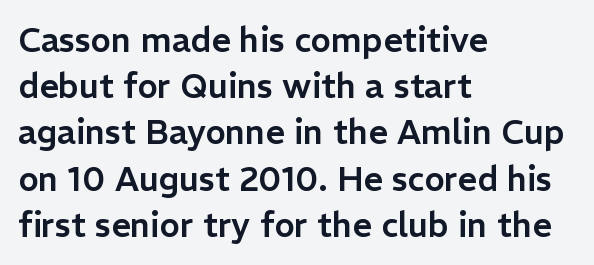
Q: Is the text italic (slanted)? A: No, it is upright.
Q: Is the typeface a serif or a sans-serif typeface? A: Sans-serif.
Q: Is the text underlined? A: No.
Q: How is the paragraph aligned? A: Left-aligned.
Q: Is the spacing between letters normal or unusually wide? A: Normal.
Q: Is the spacing between lines tight, normal or loose? A: Normal.
Q: Width (condensed, normal, or wide)? A: Normal.
Q: Stroke contrast? A: Low.
Q: x-height? A: Medium.
Q: Monospaced? A: No.
